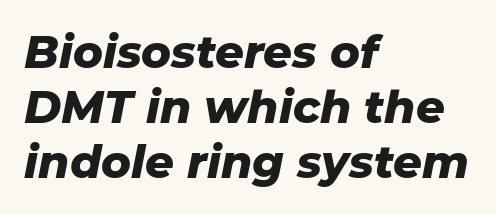
{"italic": "yes", "lean": "right", "slant_degrees": 11, "bold": "yes", "weight": "heavy", "width": "normal", "stroke_contrast": "low", "x_height": "medium", "monospaced": "no", "underline": "no", "align": "left", "line_spacing_ratio": 1.22, "letter_spacing": "normal", "letter_spacing_em": 0.0, "glyph_px": 45}
